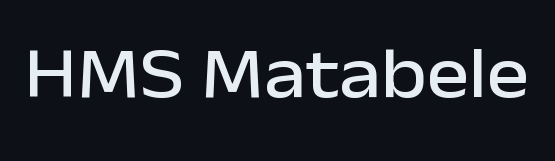
Q: Is the text italic (slanted)? A: No, it is upright.
Q: Is the typeface a serif or a sans-serif typeface? A: Sans-serif.
Q: Is the text underlined? A: No.
Q: Is the spacing between letters normal or unusually wide? A: Normal.
Q: Width (condensed, normal, or wide)? A: Normal.
Q: Stroke contrast? A: Low.
Q: x-height? A: Medium.
Q: Monospaced? A: No.
